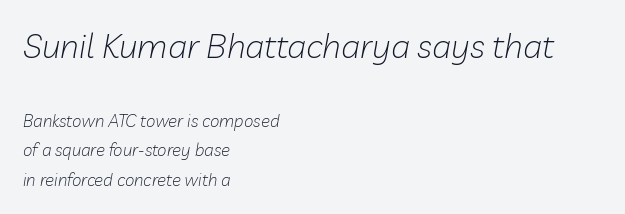
Between one letter and the next there's only the usual sliver of space. Does the bottom block carry the larger type? No, the top block does. Proportional: the letters do not fall into vertical columns. The area under the type is left untouched. Casual observation: everything's shoved over to the left.
